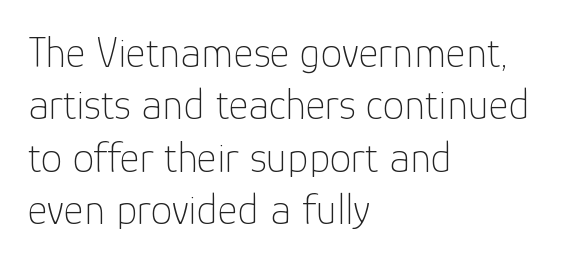
Only glyphs here, with clear space below each row. These lines are set flush left with a ragged right edge. Spacing between characters is what you'd get straight out of the box. Is the type heavy? It reads as light-to-regular instead. Font category for this specimen: sans-serif. In terms of posture, this sample is upright.
